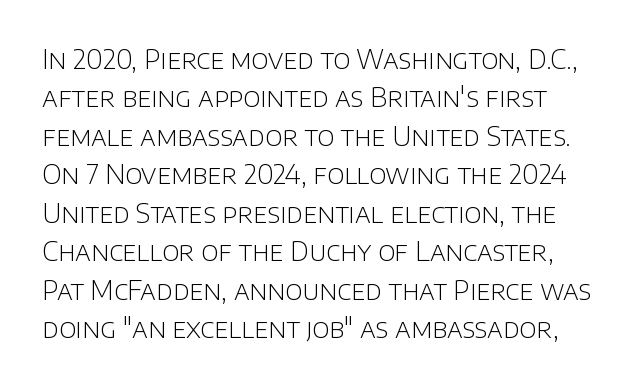
The image shows 26 px text type, upright; set normal line spacing (1.48x), normal letter spacing, not underlined.
